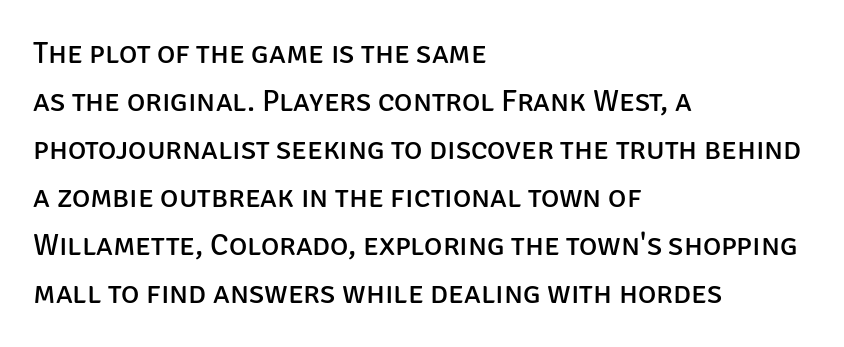
The image shows 31 px regular-weight sans-serif type, upright; set left-aligned, normal line spacing (1.55x), normal letter spacing, not underlined; low stroke contrast and a large x-height.
